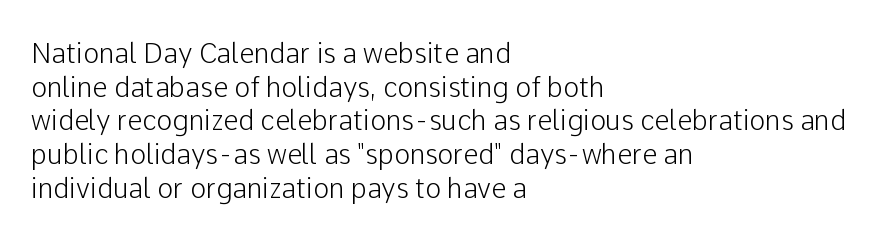
Q: Is the text italic (slanted)? A: No, it is upright.
Q: Is the text underlined? A: No.
Q: How is the paragraph aligned? A: Left-aligned.
Q: Is the spacing between letters normal or unusually wide? A: Normal.
Q: Is the spacing between lines tight, normal or loose? A: Normal.
